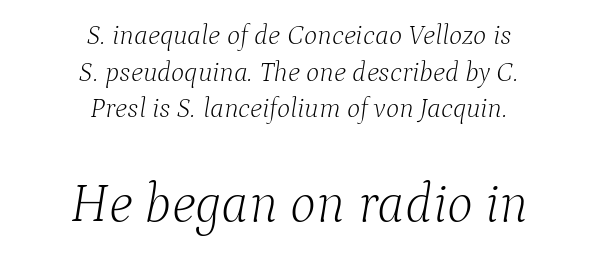
Q: Is the text bold? A: No.
Q: Is the text italic (slanted)? A: Yes, it leans right by about 9 degrees.
Q: Is the typeface a serif or a sans-serif typeface? A: Serif.
Q: Is the text underlined? A: No.
Q: How is the paragraph aligned? A: Centered.
Q: Is the spacing between letters normal or unusually wide? A: Normal.
Q: Is the spacing between lines tight, normal or loose? A: Normal.
Q: Which block of text is set in a larger size, the first (top) or the second (bottom)? A: The second (bottom) one.
Q: Width (condensed, normal, or wide)? A: Normal.
Q: Stroke contrast? A: Low.
Q: x-height? A: Medium.
Q: Monospaced? A: No.
